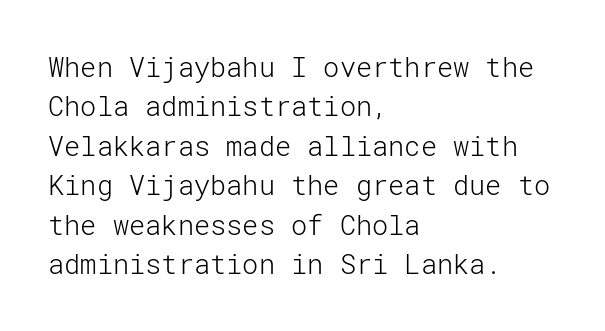
Q: Is the text bold? A: No.
Q: Is the text italic (slanted)? A: No, it is upright.
Q: Is the text underlined? A: No.
Q: How is the paragraph aligned? A: Left-aligned.
Q: Is the spacing between letters normal or unusually wide? A: Normal.
Q: Is the spacing between lines tight, normal or loose? A: Normal.
